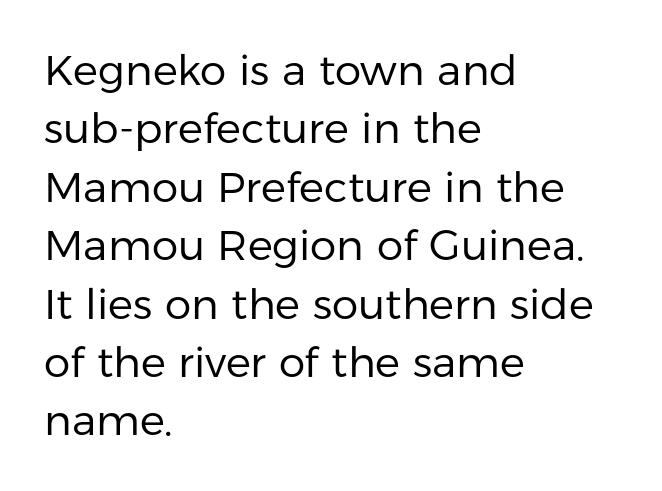
Q: Is the text bold? A: No.
Q: Is the text italic (slanted)? A: No, it is upright.
Q: Is the typeface a serif or a sans-serif typeface? A: Sans-serif.
Q: Is the text underlined? A: No.
Q: How is the paragraph aligned? A: Left-aligned.
Q: Is the spacing between letters normal or unusually wide? A: Normal.
Q: Is the spacing between lines tight, normal or loose? A: Normal.
Q: Width (condensed, normal, or wide)? A: Normal.
Q: Stroke contrast? A: Low.
Q: x-height? A: Medium.
Q: Monospaced? A: No.
